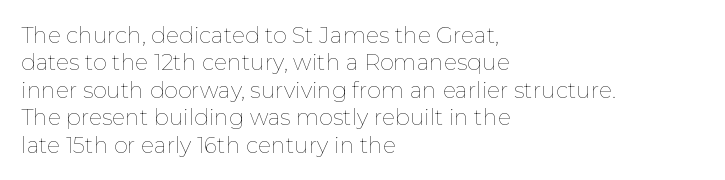
The image shows 22 px text type, upright; set left-aligned, normal line spacing (1.25x), normal letter spacing, not underlined.
